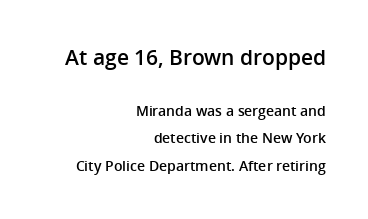
The image shows 21 px text type, upright; set right-aligned, loose line spacing (1.99x), normal letter spacing, not underlined; the first (top) block is 1.5x larger.
